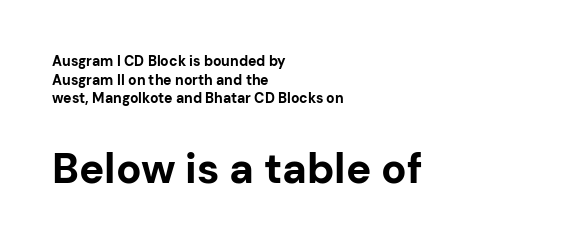
{"serif": "no", "italic": "no", "bold": "yes", "weight": "bold", "width": "normal", "stroke_contrast": "low", "x_height": "medium", "monospaced": "no", "underline": "no", "align": "left", "line_spacing": "normal", "line_spacing_ratio": 1.33, "letter_spacing": "normal", "letter_spacing_em": 0.0, "larger_block": "second", "size_ratio": 3.0, "glyph_px": 42}
